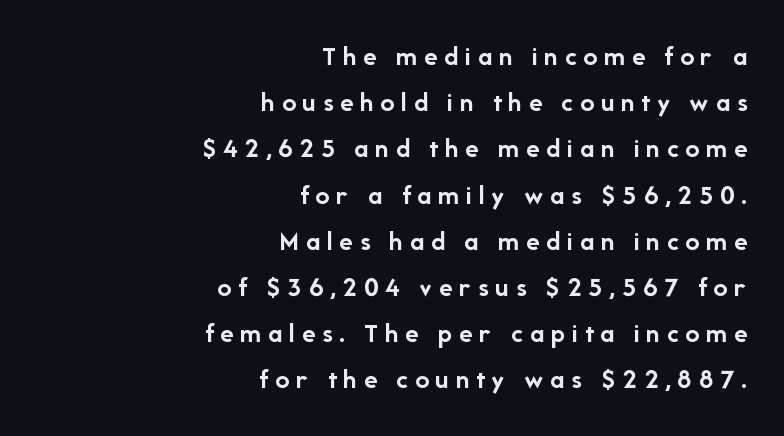
You can tell it's not italic because the verticals are truly vertical. Line ends are locked; line starts wander. This sample uses a sans-serif face. Character widths vary here, with narrow letters taking less room than wide ones.
